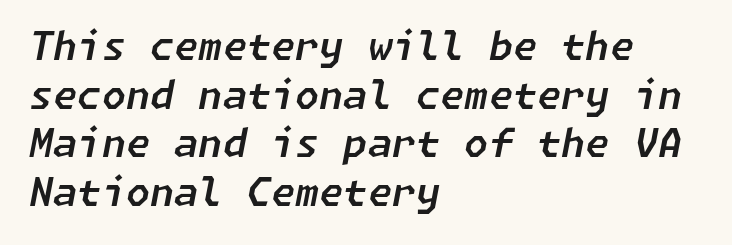
The image shows 39 px text type, italic (leaning right); set left-aligned, normal line spacing (1.25x), normal letter spacing, not underlined; low stroke contrast and a medium x-height.
